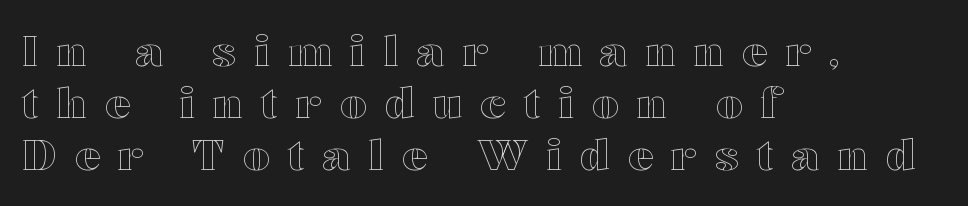
The image shows 42 px wide type, upright; set left-aligned, line spacing 1.24x, unusually wide letter spacing (+0.44 em), not underlined; a medium x-height.
